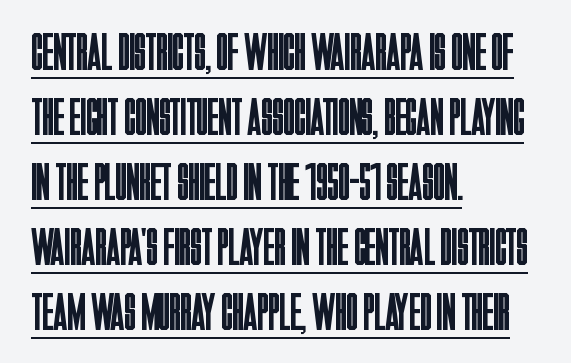
The image shows 52 px regular-weight, condensed sans-serif type, upright; set left-aligned, normal line spacing (1.25x), normal letter spacing, underlined; low stroke contrast and a large x-height.
